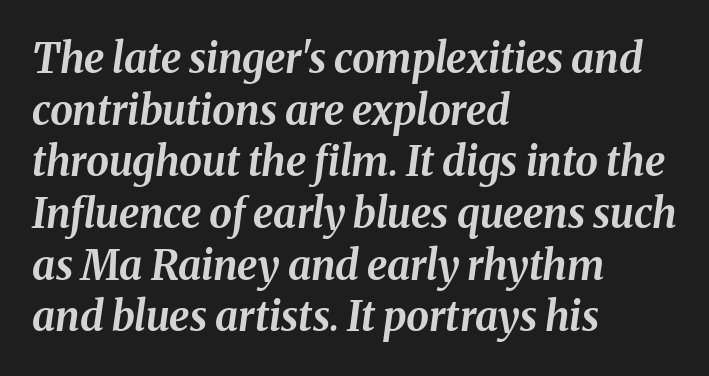
The image shows 41 px bold type, italic (leaning right); set left-aligned, normal line spacing (1.26x), normal letter spacing, not underlined; medium stroke contrast and a medium x-height.
